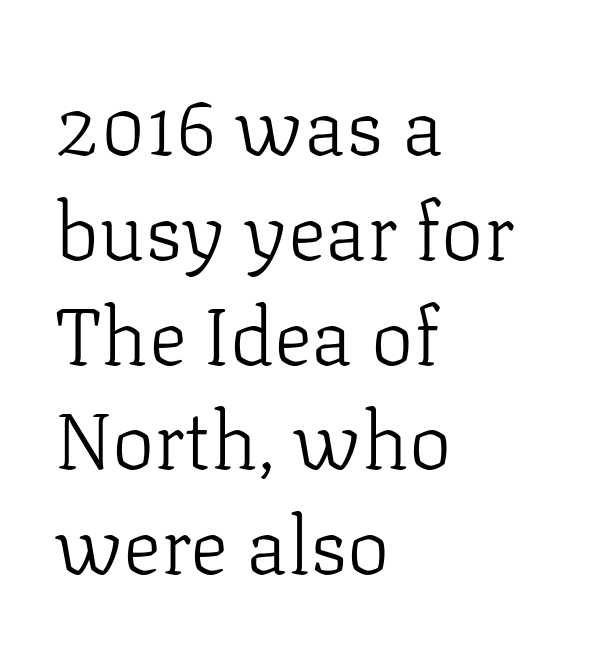
Is this a heavy cut? Hardly; it is regular or lighter. Underline: absent. Does extra space separate the letters? No, they use regular spacing. The leading is moderate, giving the passage an even texture. You can tell from the footed stems that serif type was used.
